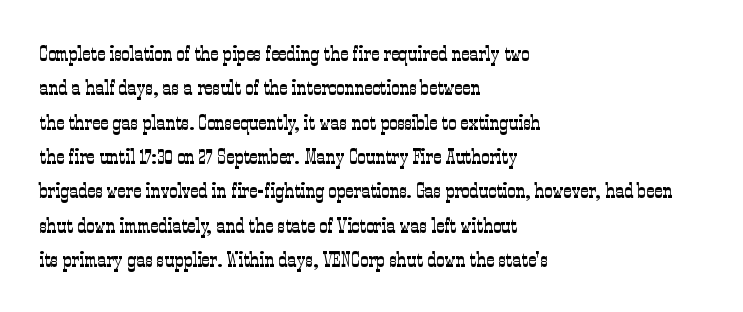
Q: Is the text bold? A: No.
Q: Is the text italic (slanted)? A: No, it is upright.
Q: Is the text underlined? A: No.
Q: How is the paragraph aligned? A: Left-aligned.
Q: Is the spacing between letters normal or unusually wide? A: Normal.
Q: Is the spacing between lines tight, normal or loose? A: Normal.
